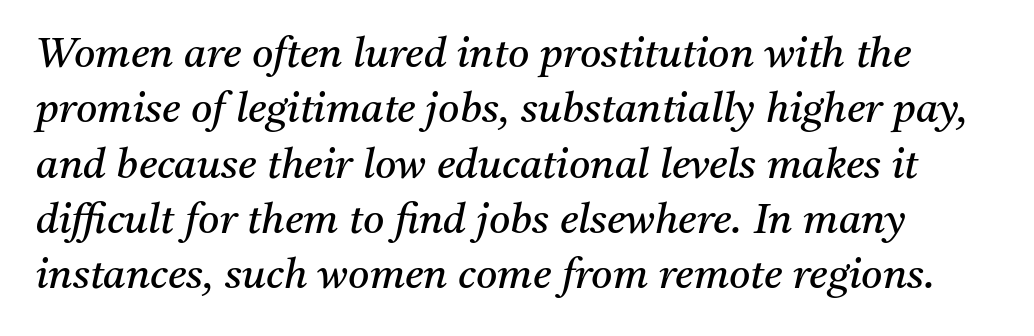
{"serif": "yes", "italic": "yes", "lean": "right", "slant_degrees": 11, "bold": "no", "weight": "regular", "width": "normal", "stroke_contrast": "medium", "x_height": "medium", "monospaced": "no", "underline": "no", "line_spacing": "normal", "line_spacing_ratio": 1.35, "letter_spacing": "normal", "letter_spacing_em": 0.0, "glyph_px": 41}
